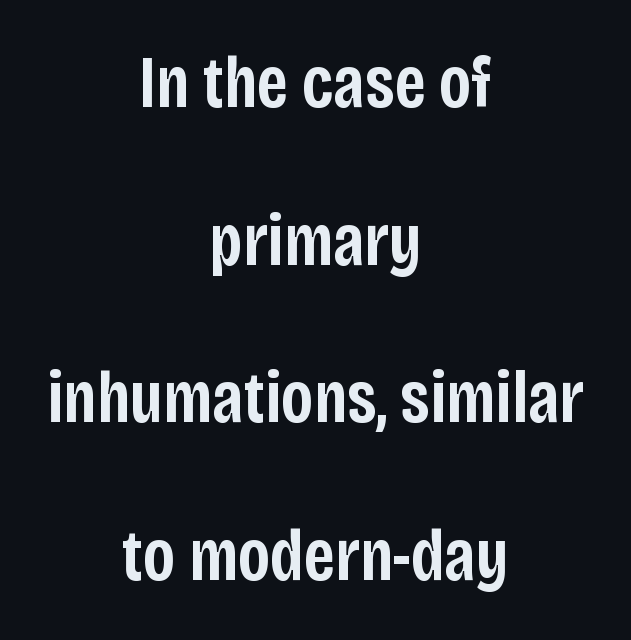
Q: Is the text bold? A: Semi-bold.
Q: Is the text italic (slanted)? A: No, it is upright.
Q: Is the typeface a serif or a sans-serif typeface? A: Sans-serif.
Q: Is the text underlined? A: No.
Q: How is the paragraph aligned? A: Centered.
Q: Is the spacing between letters normal or unusually wide? A: Normal.
Q: Is the spacing between lines tight, normal or loose? A: Loose.
Q: Width (condensed, normal, or wide)? A: Condensed.
Q: Stroke contrast? A: Low.
Q: x-height? A: Large.
Q: Monospaced? A: No.
